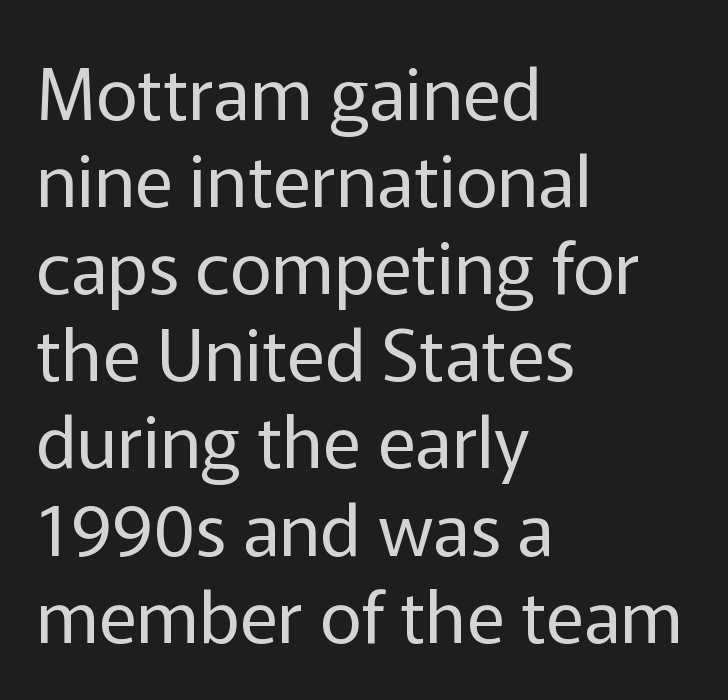
Q: Is the text bold? A: No.
Q: Is the text italic (slanted)? A: No, it is upright.
Q: Is the typeface a serif or a sans-serif typeface? A: Sans-serif.
Q: Is the text underlined? A: No.
Q: How is the paragraph aligned? A: Left-aligned.
Q: Is the spacing between letters normal or unusually wide? A: Normal.
Q: Width (condensed, normal, or wide)? A: Normal.
Q: Stroke contrast? A: Low.
Q: x-height? A: Medium.
Q: Monospaced? A: No.
